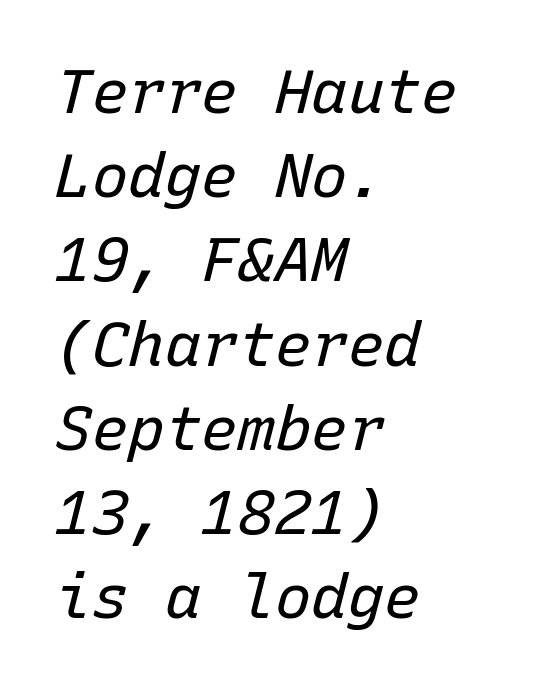
Q: Is the text bold? A: No.
Q: Is the text italic (slanted)? A: Yes, it leans right by about 15 degrees.
Q: Is the text underlined? A: No.
Q: How is the paragraph aligned? A: Left-aligned.
Q: Is the spacing between letters normal or unusually wide? A: Normal.
Q: Is the spacing between lines tight, normal or loose? A: Normal.
Q: Width (condensed, normal, or wide)? A: Normal.
Q: Stroke contrast? A: Low.
Q: x-height? A: Medium.
Q: Monospaced? A: Yes.
